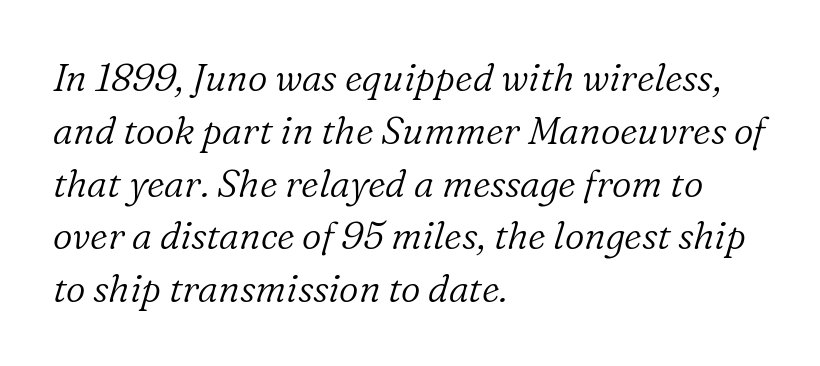
The image shows 38 px light serif type, italic (leaning right); set left-aligned, normal line spacing (1.39x), normal letter spacing, not underlined; low stroke contrast and a medium x-height.
